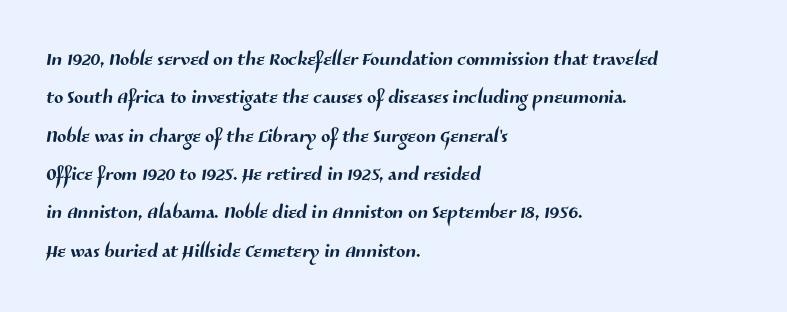
This sample keeps an unexceptional amount of space between lines. The lines in this sample share a left origin and differ only in where they stop. The letters sit at their default tracking, neither squeezed nor spread. Check the space under the baseline: it is left empty.
